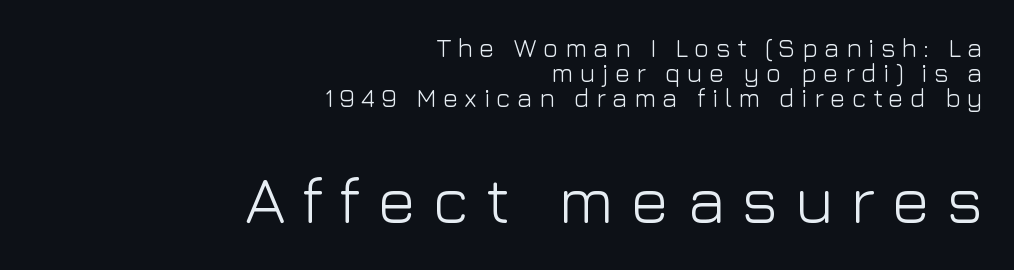
{"serif": "no", "italic": "no", "bold": "no", "weight": "light", "width": "normal", "stroke_contrast": "low", "x_height": "medium", "monospaced": "no", "underline": "no", "align": "right", "line_spacing": "tight", "line_spacing_ratio": 0.97, "letter_spacing": "wide", "letter_spacing_em": 0.24, "larger_block": "second", "size_ratio": 2.54, "glyph_px": 66}
